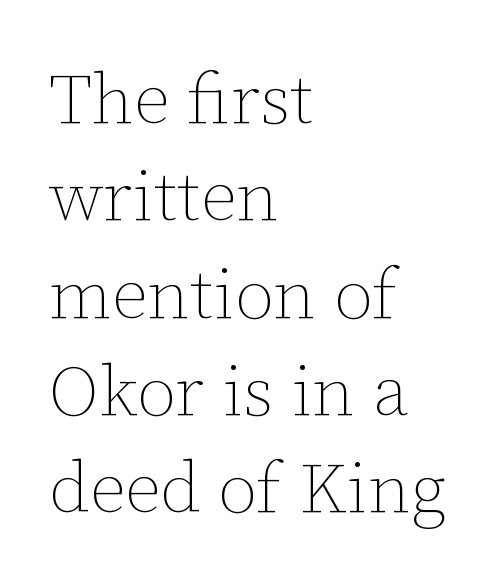
Q: Is the text bold? A: No.
Q: Is the text italic (slanted)? A: No, it is upright.
Q: Is the text underlined? A: No.
Q: How is the paragraph aligned? A: Left-aligned.
Q: Is the spacing between letters normal or unusually wide? A: Normal.
Q: Is the spacing between lines tight, normal or loose? A: Normal.
Q: Width (condensed, normal, or wide)? A: Normal.
Q: Stroke contrast? A: Low.
Q: x-height? A: Medium.
Q: Monospaced? A: No.
